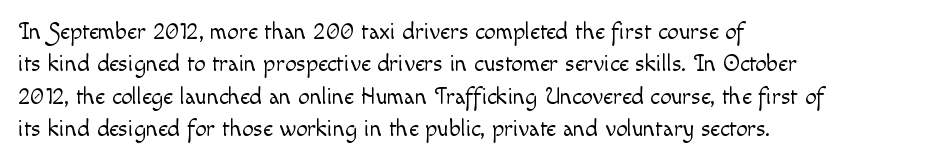
{"italic": "no", "bold": "no", "underline": "no", "align": "left", "line_spacing": "normal", "line_spacing_ratio": 1.41, "letter_spacing": "normal", "letter_spacing_em": 0.0, "glyph_px": 23}
